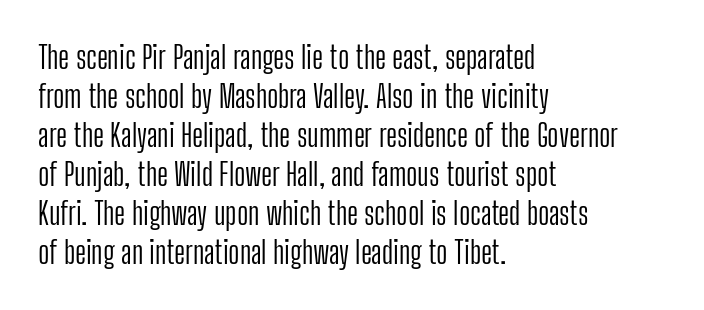
Q: Is the text bold? A: No.
Q: Is the text italic (slanted)? A: No, it is upright.
Q: Is the typeface a serif or a sans-serif typeface? A: Sans-serif.
Q: Is the text underlined? A: No.
Q: How is the paragraph aligned? A: Left-aligned.
Q: Is the spacing between letters normal or unusually wide? A: Normal.
Q: Is the spacing between lines tight, normal or loose? A: Normal.
Q: Width (condensed, normal, or wide)? A: Condensed.
Q: Stroke contrast? A: Low.
Q: x-height? A: Medium.
Q: Monospaced? A: No.
